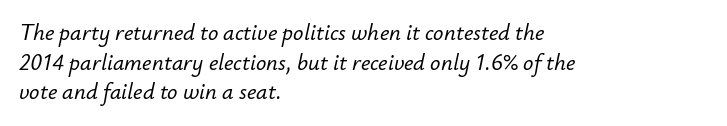
Q: Is the text italic (slanted)? A: Yes, it leans right by about 12 degrees.
Q: Is the text underlined? A: No.
Q: How is the paragraph aligned? A: Left-aligned.
Q: Is the spacing between letters normal or unusually wide? A: Normal.
Q: Is the spacing between lines tight, normal or loose? A: Normal.
